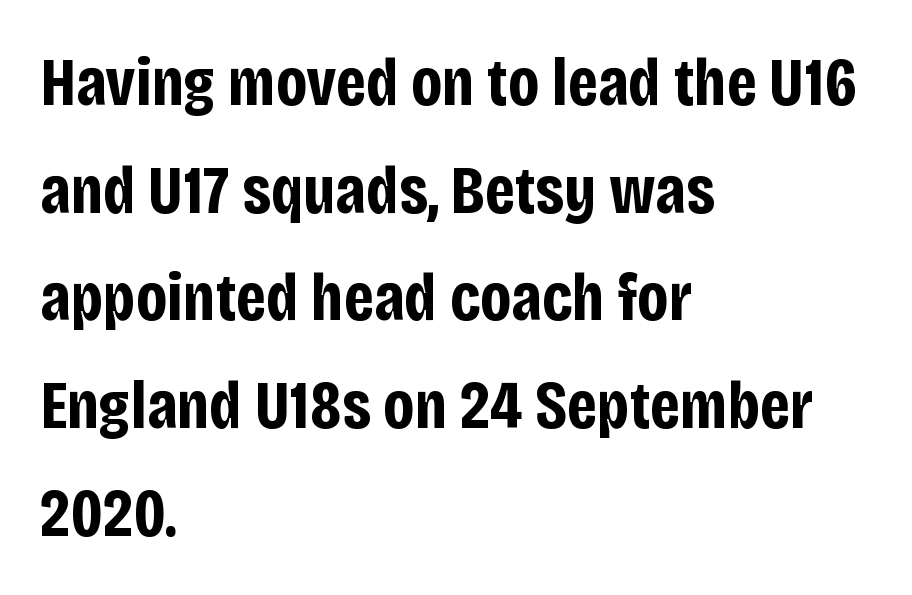
The image shows 69 px bold, condensed sans-serif type, upright; set left-aligned, normal line spacing (1.56x), normal letter spacing, not underlined; low stroke contrast and a large x-height.
